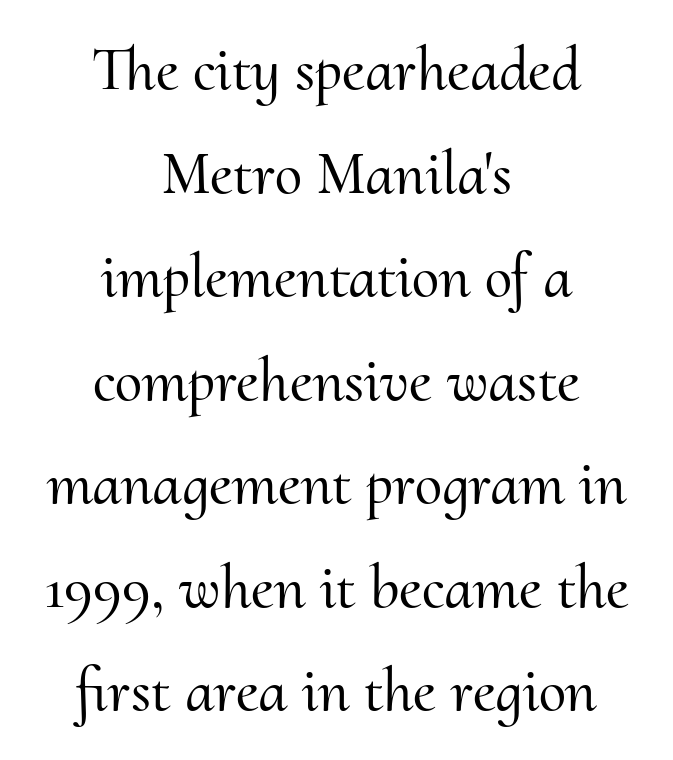
{"serif": "yes", "italic": "no", "width": "normal", "stroke_contrast": "medium", "x_height": "small", "monospaced": "no", "underline": "no", "align": "center", "line_spacing": "normal", "line_spacing_ratio": 1.67, "letter_spacing": "normal", "letter_spacing_em": 0.0, "glyph_px": 62}
